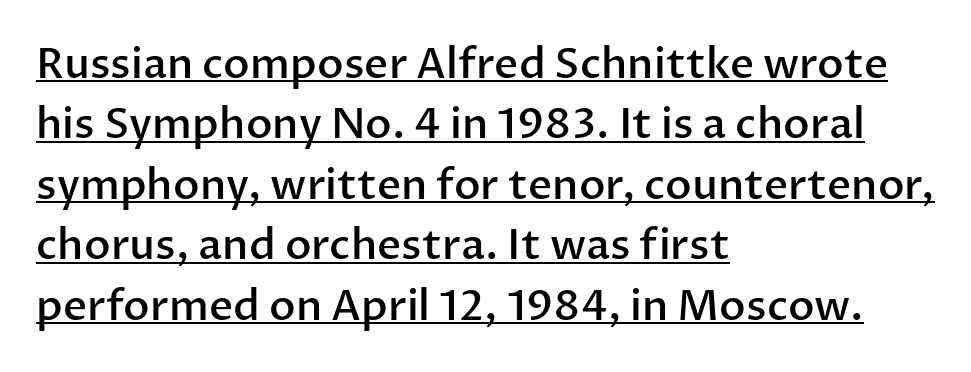
The image shows 42 px semibold sans-serif type, upright; set left-aligned, normal line spacing (1.44x), normal letter spacing, underlined; low stroke contrast and a medium x-height.
